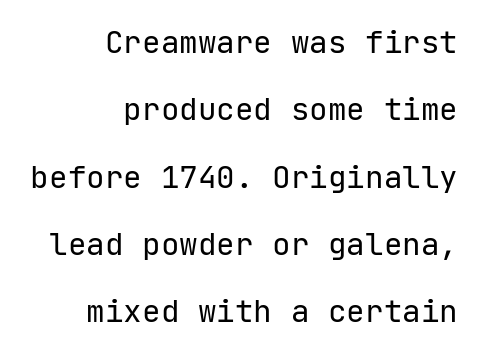
The image shows 31 px regular-weight sans-serif type, upright, monospaced; set right-aligned, loose line spacing (2.17x), normal letter spacing, not underlined; low stroke contrast and a medium x-height.
